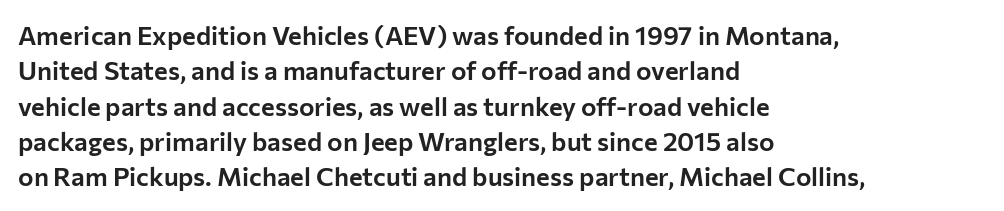
The passage shown stacks its lines at a standard gap. These lines stack with their left ends in a neat column. A roman cut, with each character standing at attention. Caption: standard tracking, unaltered. Words float on clear page, feet unadorned.
